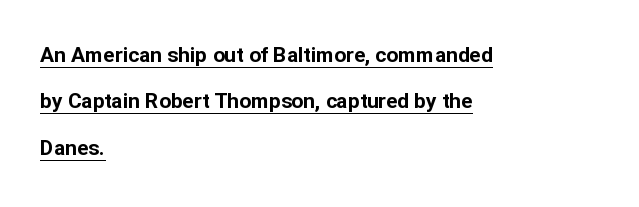
Q: Is the text bold? A: Yes.
Q: Is the text italic (slanted)? A: No, it is upright.
Q: Is the text underlined? A: Yes.
Q: How is the paragraph aligned? A: Left-aligned.
Q: Is the spacing between letters normal or unusually wide? A: Normal.
Q: Is the spacing between lines tight, normal or loose? A: Loose.
